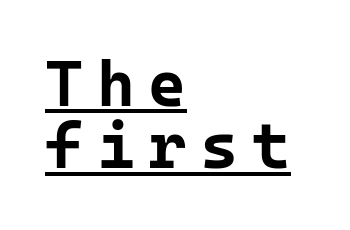
{"serif": "no", "italic": "no", "bold": "yes", "weight": "bold", "width": "normal", "stroke_contrast": "low", "x_height": "medium", "monospaced": "yes", "underline": "yes", "align": "left", "line_spacing": "tight", "line_spacing_ratio": 0.96, "letter_spacing": "wide", "letter_spacing_em": 0.21, "glyph_px": 65}
